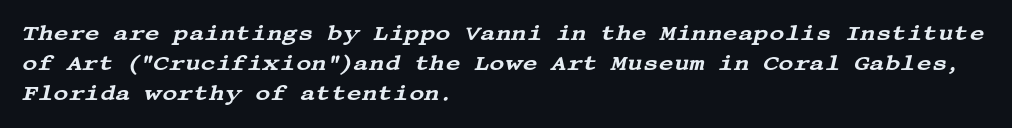
The image shows 21 px text type, italic (leaning right); set left-aligned, normal line spacing (1.44x), normal letter spacing, not underlined.
